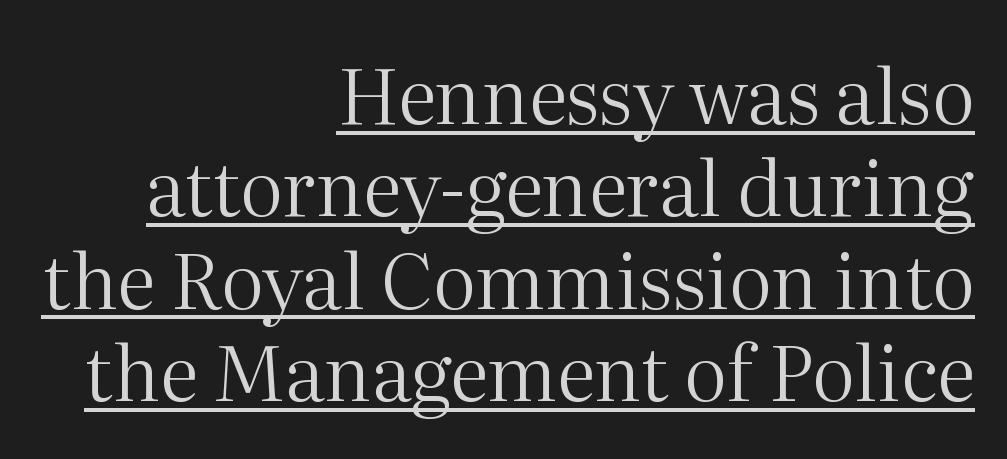
The image shows 77 px regular-weight serif type, upright; set right-aligned, line spacing 1.2x, normal letter spacing, underlined; medium stroke contrast and a medium x-height.
